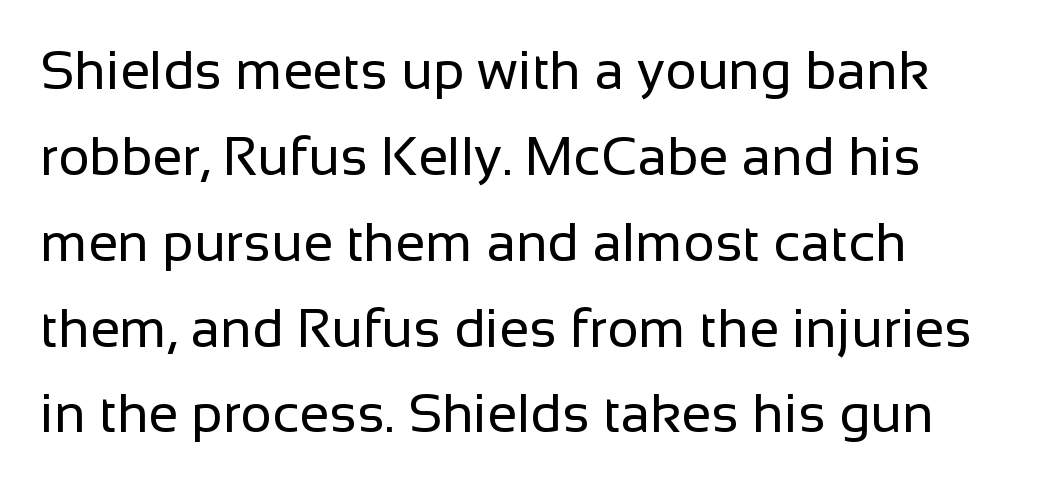
Q: Is the text bold? A: No.
Q: Is the text italic (slanted)? A: No, it is upright.
Q: Is the typeface a serif or a sans-serif typeface? A: Sans-serif.
Q: Is the text underlined? A: No.
Q: How is the paragraph aligned? A: Left-aligned.
Q: Is the spacing between letters normal or unusually wide? A: Normal.
Q: Is the spacing between lines tight, normal or loose? A: Normal.
Q: Width (condensed, normal, or wide)? A: Normal.
Q: Stroke contrast? A: Low.
Q: x-height? A: Medium.
Q: Monospaced? A: No.
